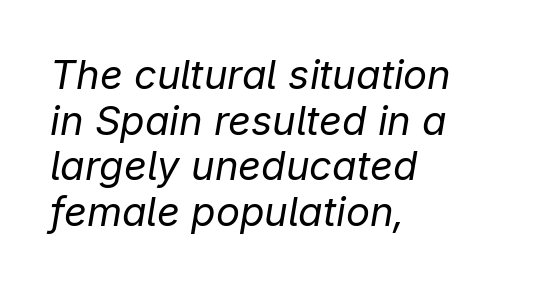
Q: Is the text bold? A: No.
Q: Is the text italic (slanted)? A: Yes, it leans right by about 9 degrees.
Q: Is the text underlined? A: No.
Q: How is the paragraph aligned? A: Left-aligned.
Q: Is the spacing between letters normal or unusually wide? A: Normal.
Q: Is the spacing between lines tight, normal or loose? A: Tight.
Q: Width (condensed, normal, or wide)? A: Normal.
Q: Stroke contrast? A: Low.
Q: x-height? A: Medium.
Q: Monospaced? A: No.
